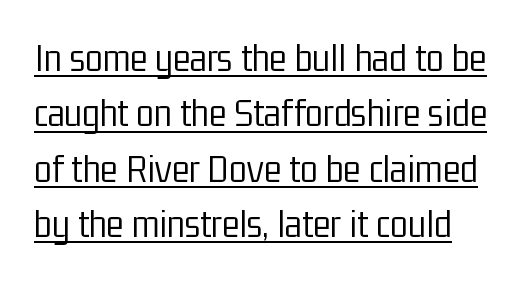
The image shows 41 px light, condensed sans-serif type, upright; set normal line spacing (1.35x), normal letter spacing, underlined; low stroke contrast and a medium x-height.
